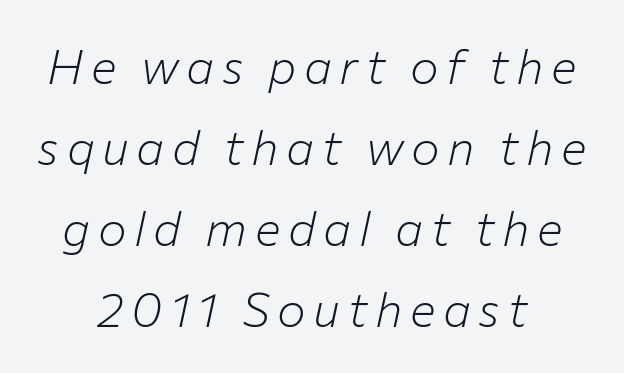
The vertical gap from one line to the next is medium. Notice how the stems are inclined rather than vertical — that's the hallmark of italics. Only glyphs here, with clear space below each row. These lines are rendered in a variable-pitch font. Compared with a typical body face, this is equally light or lighter still.
